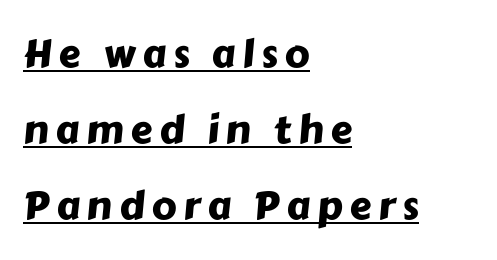
Q: Is the typeface a serif or a sans-serif typeface? A: Sans-serif.
Q: Is the text underlined? A: Yes.
Q: How is the paragraph aligned? A: Left-aligned.
Q: Is the spacing between lines tight, normal or loose? A: Loose.
Q: Width (condensed, normal, or wide)? A: Normal.
Q: Stroke contrast? A: Low.
Q: x-height? A: Medium.
Q: Monospaced? A: No.
